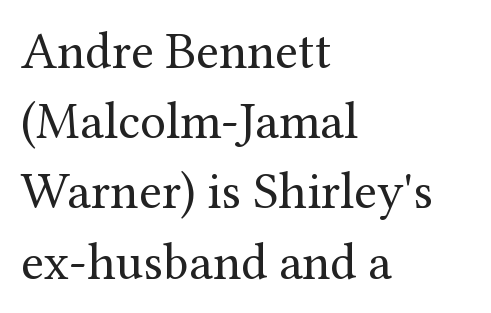
The image shows 52 px regular-weight serif type, upright; set left-aligned, normal line spacing (1.35x), normal letter spacing, not underlined; medium stroke contrast and a medium x-height.
